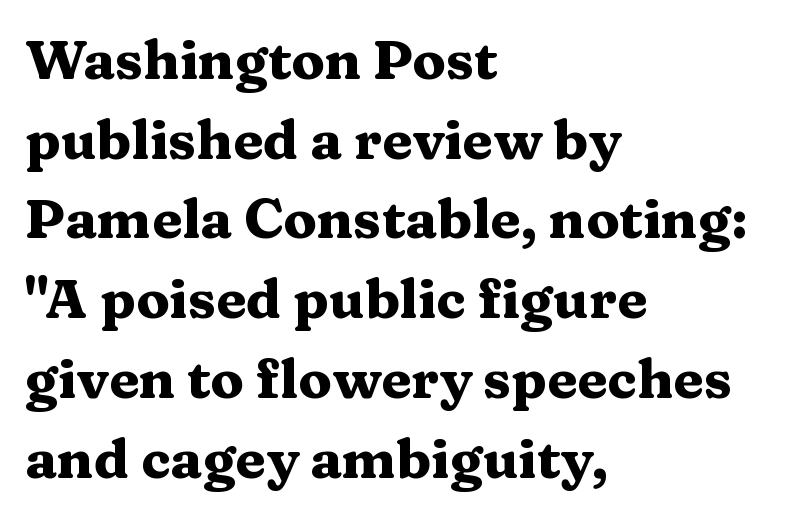
Q: Is the text bold? A: Yes.
Q: Is the text italic (slanted)? A: No, it is upright.
Q: Is the typeface a serif or a sans-serif typeface? A: Serif.
Q: Is the text underlined? A: No.
Q: How is the paragraph aligned? A: Left-aligned.
Q: Is the spacing between letters normal or unusually wide? A: Normal.
Q: Is the spacing between lines tight, normal or loose? A: Normal.
Q: Width (condensed, normal, or wide)? A: Wide.
Q: Stroke contrast? A: Medium.
Q: x-height? A: Medium.
Q: Monospaced? A: No.
